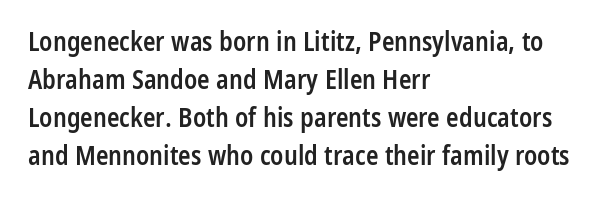
Q: Is the text bold? A: Semi-bold.
Q: Is the text italic (slanted)? A: No, it is upright.
Q: Is the text underlined? A: No.
Q: How is the paragraph aligned? A: Left-aligned.
Q: Is the spacing between letters normal or unusually wide? A: Normal.
Q: Is the spacing between lines tight, normal or loose? A: Normal.
